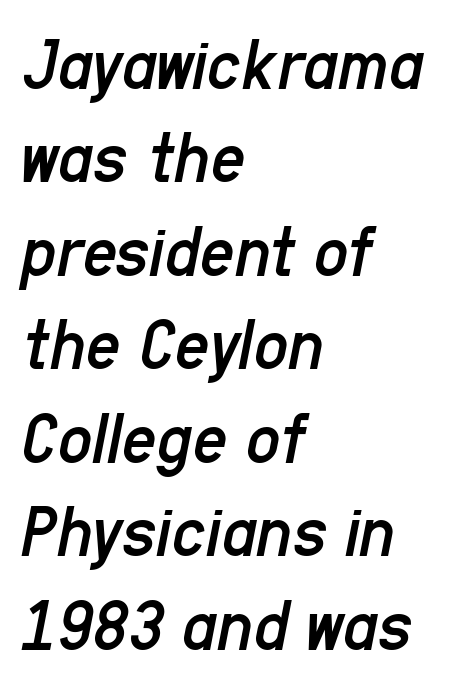
Anything drawn beneath the words? Only blank space. The letterforms sit at book weight or below. The type is set solid horizontally, with unmodified tracking. The setting favours the left margin, as ordinary paragraphs usually do. The lettering tilts uniformly, giving the passage an italic look. The passage shown is typed in a proportional face where columns would drift.
